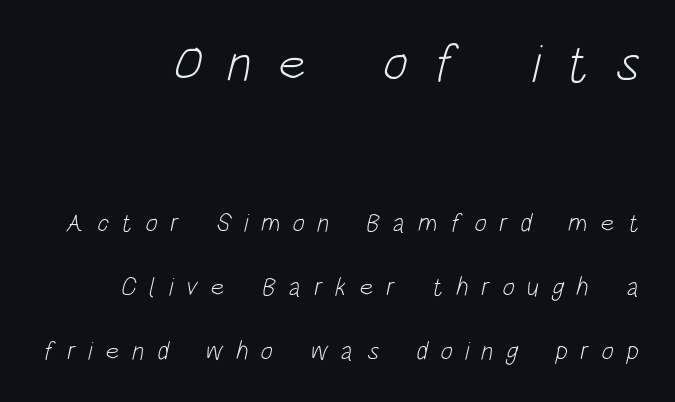
Regarding serifs, this sample does without them. The passage shown is typed in a proportional face where columns would drift. The vertical gap from one line to the next is large. Anything drawn beneath the words? Only blank space.
